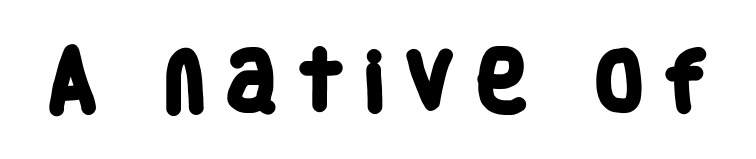
Q: Is the text bold? A: Yes.
Q: Is the typeface a serif or a sans-serif typeface? A: Sans-serif.
Q: Is the text underlined? A: No.
Q: Is the spacing between letters normal or unusually wide? A: Unusually wide.
Q: Width (condensed, normal, or wide)? A: Condensed.
Q: Stroke contrast? A: Low.
Q: x-height? A: Large.
Q: Monospaced? A: No.
